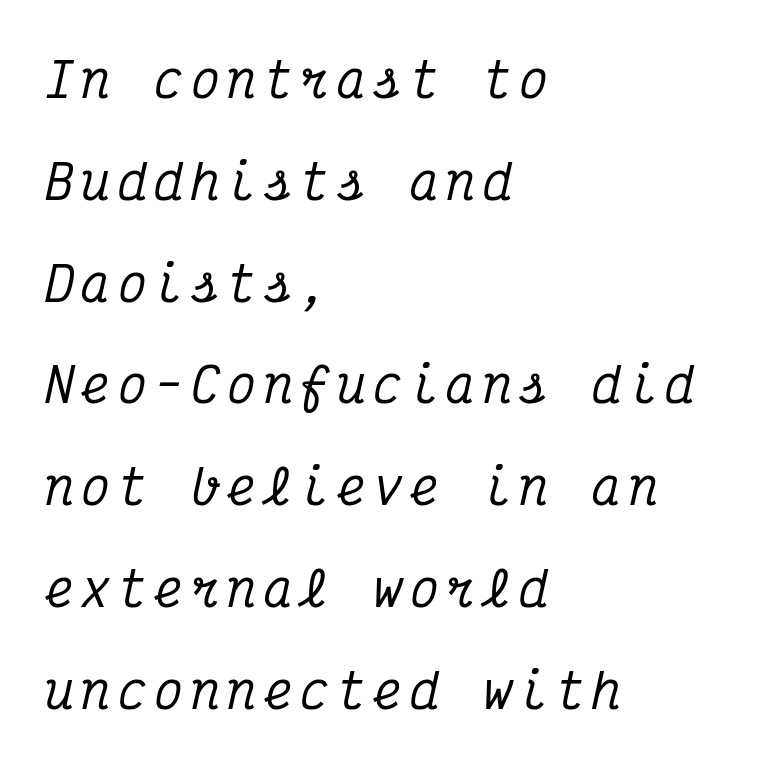
{"serif": "yes", "italic": "yes", "lean": "right", "slant_degrees": 12, "width": "condensed", "stroke_contrast": "medium", "x_height": "medium", "monospaced": "yes", "underline": "no", "align": "left", "line_spacing": "loose", "line_spacing_ratio": 2.12, "glyph_px": 48}
